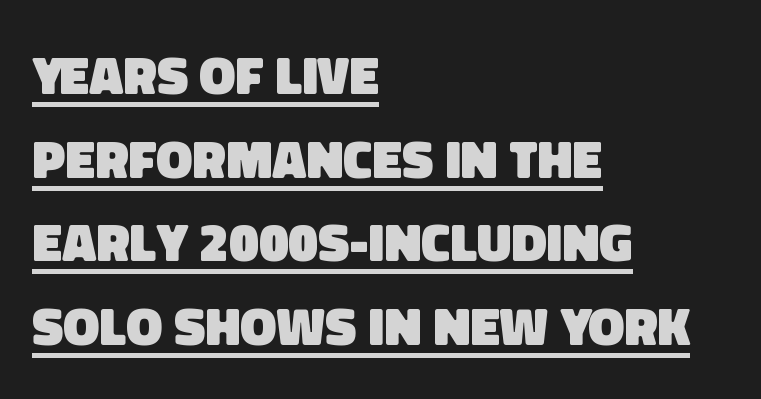
Q: Is the text bold? A: Yes.
Q: Is the typeface a serif or a sans-serif typeface? A: Sans-serif.
Q: Is the text underlined? A: Yes.
Q: How is the paragraph aligned? A: Left-aligned.
Q: Is the spacing between letters normal or unusually wide? A: Normal.
Q: Is the spacing between lines tight, normal or loose? A: Normal.
Q: Width (condensed, normal, or wide)? A: Normal.
Q: Stroke contrast? A: Low.
Q: x-height? A: Large.
Q: Monospaced? A: No.
